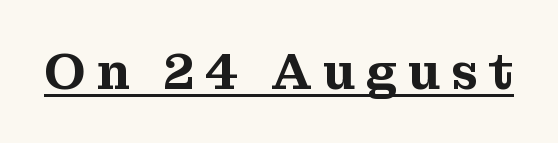
Q: Is the text italic (slanted)? A: No, it is upright.
Q: Is the typeface a serif or a sans-serif typeface? A: Serif.
Q: Is the text underlined? A: Yes.
Q: Is the spacing between letters normal or unusually wide? A: Unusually wide.
Q: Width (condensed, normal, or wide)? A: Normal.
Q: Stroke contrast? A: Medium.
Q: x-height? A: Medium.
Q: Monospaced? A: No.
